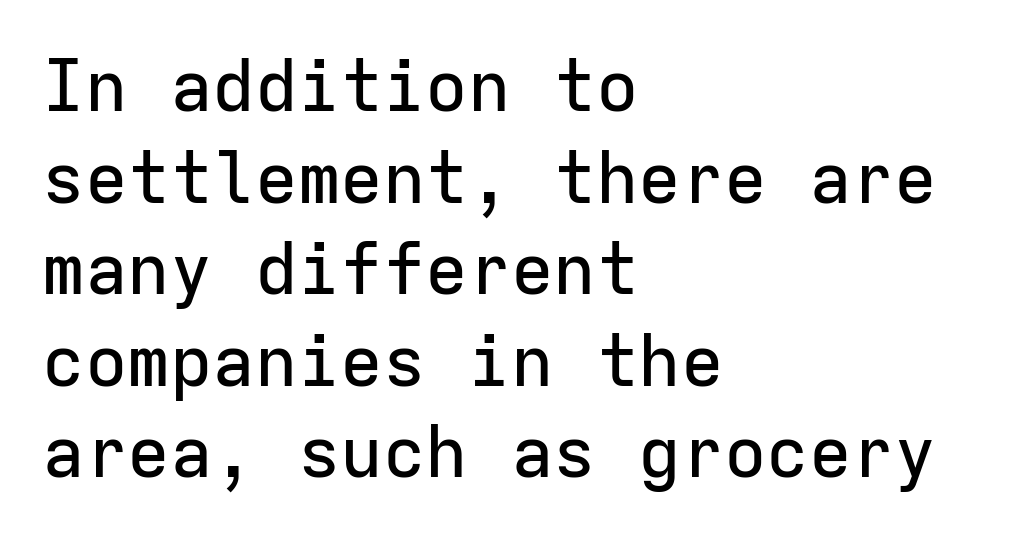
Q: Is the text italic (slanted)? A: No, it is upright.
Q: Is the typeface a serif or a sans-serif typeface? A: Sans-serif.
Q: Is the text underlined? A: No.
Q: How is the paragraph aligned? A: Left-aligned.
Q: Is the spacing between letters normal or unusually wide? A: Normal.
Q: Is the spacing between lines tight, normal or loose? A: Normal.
Q: Width (condensed, normal, or wide)? A: Normal.
Q: Stroke contrast? A: Low.
Q: x-height? A: Medium.
Q: Monospaced? A: Yes.
